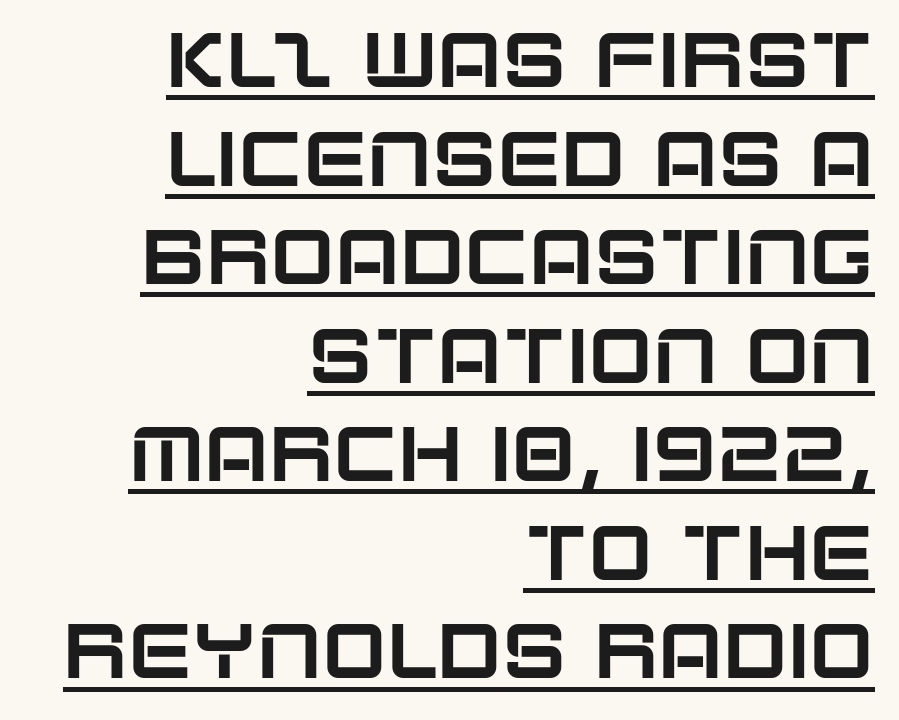
{"serif": "no", "italic": "no", "width": "normal", "stroke_contrast": "low", "x_height": "large", "monospaced": "no", "underline": "yes", "align": "right", "line_spacing": "normal", "line_spacing_ratio": 1.28, "letter_spacing": "normal", "letter_spacing_em": 0.0, "glyph_px": 77}
